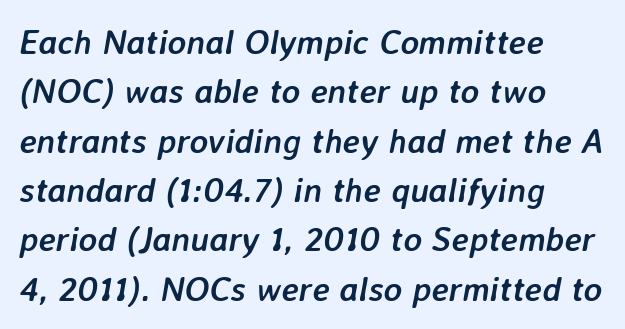
{"italic": "yes", "lean": "right", "slant_degrees": 7, "bold": "yes", "weight": "semibold", "width": "normal", "stroke_contrast": "low", "x_height": "medium", "monospaced": "no", "underline": "no", "align": "left", "line_spacing": "normal", "line_spacing_ratio": 1.41, "letter_spacing": "normal", "letter_spacing_em": 0.0, "glyph_px": 35}
